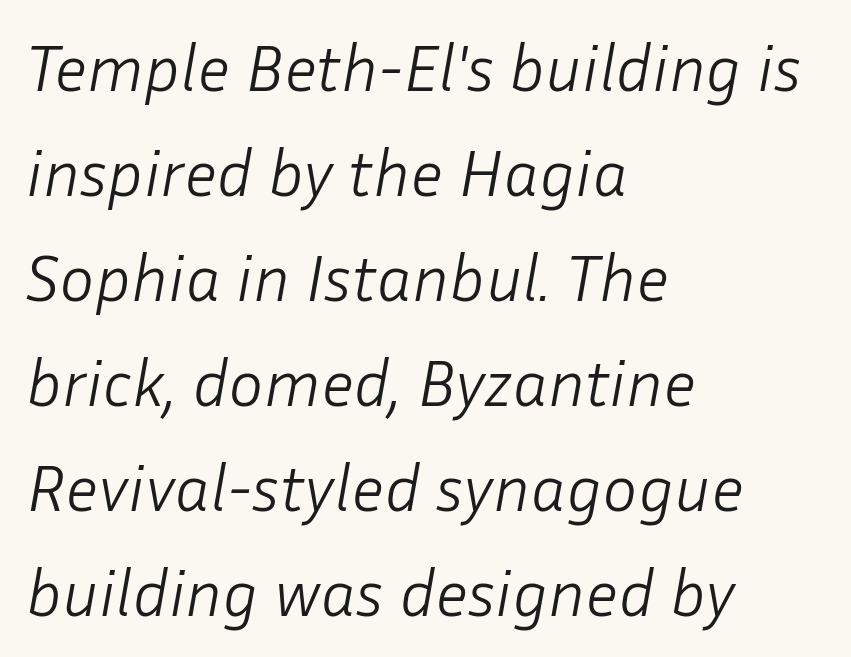
Q: Is the text bold? A: No.
Q: Is the text italic (slanted)? A: Yes, it leans right by about 10 degrees.
Q: Is the text underlined? A: No.
Q: How is the paragraph aligned? A: Left-aligned.
Q: Is the spacing between letters normal or unusually wide? A: Normal.
Q: Is the spacing between lines tight, normal or loose? A: Normal.
Q: Width (condensed, normal, or wide)? A: Normal.
Q: Stroke contrast? A: Low.
Q: x-height? A: Medium.
Q: Monospaced? A: No.
